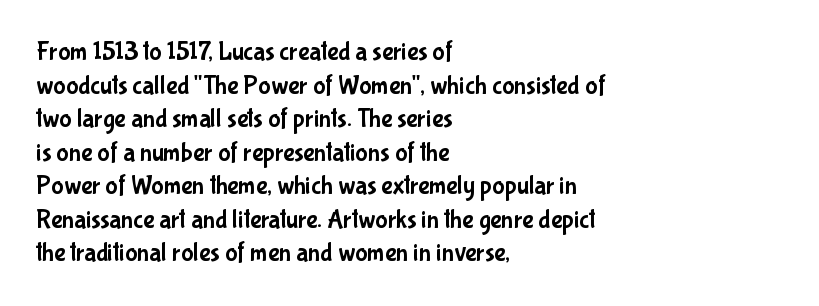
The image shows 26 px text type, upright; set left-aligned, normal line spacing (1.29x), normal letter spacing, not underlined.
